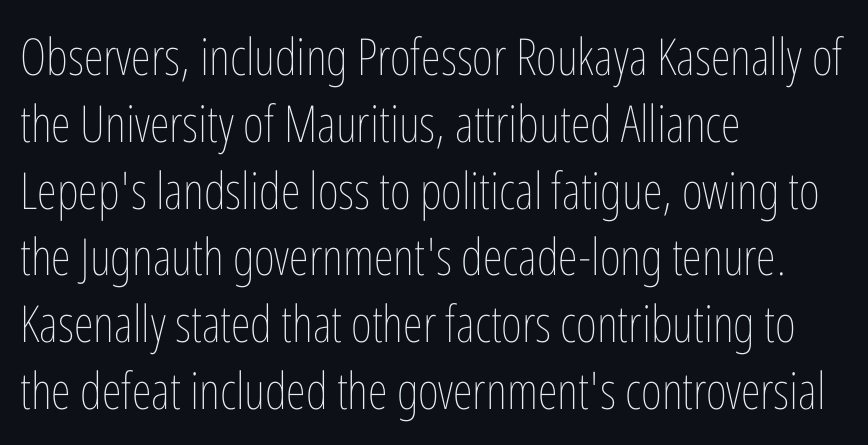
{"italic": "no", "bold": "no", "weight": "thin", "width": "condensed", "stroke_contrast": "low", "x_height": "medium", "monospaced": "no", "underline": "no", "align": "left", "line_spacing": "normal", "line_spacing_ratio": 1.31, "letter_spacing": "normal", "letter_spacing_em": 0.0, "glyph_px": 51}
